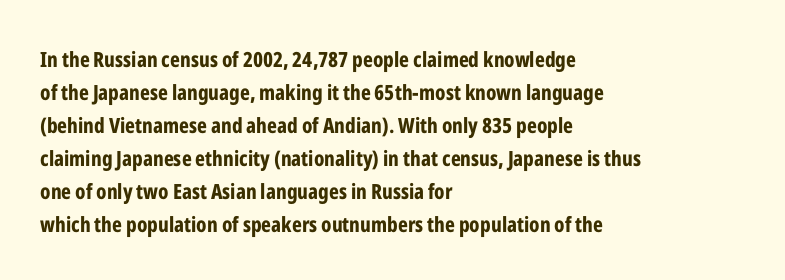
{"italic": "no", "bold": "yes", "underline": "no", "align": "left", "line_spacing": "normal", "line_spacing_ratio": 1.57, "letter_spacing": "normal", "letter_spacing_em": 0.0, "glyph_px": 21}
